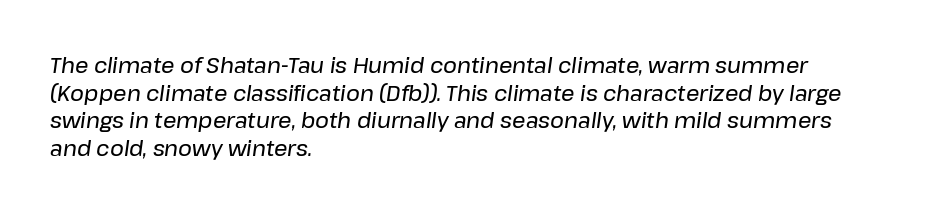
The image shows 21 px text type, italic (leaning right); set left-aligned, normal line spacing (1.32x), normal letter spacing, not underlined.
